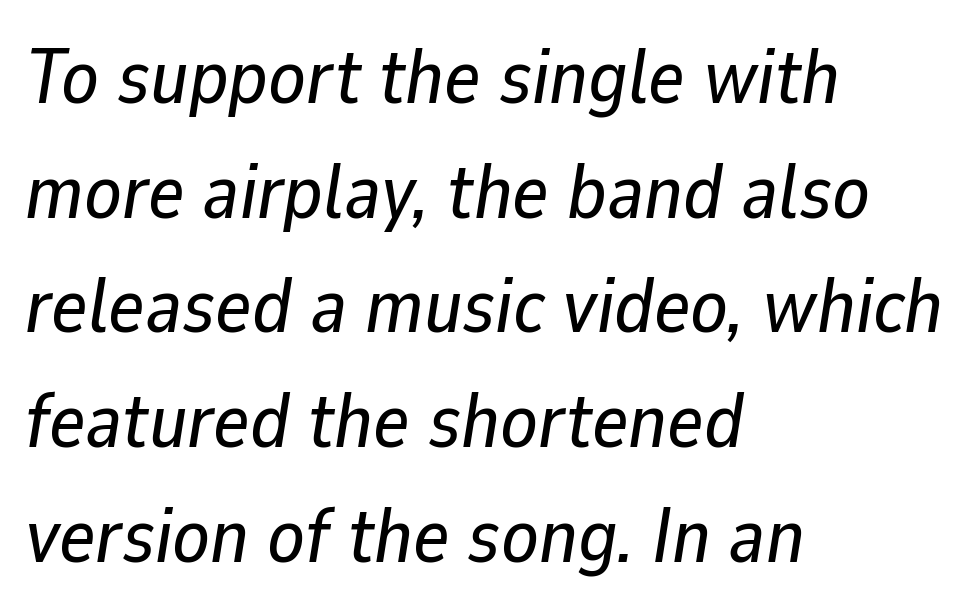
Q: Is the text italic (slanted)? A: Yes, it leans right by about 9 degrees.
Q: Is the text underlined? A: No.
Q: How is the paragraph aligned? A: Left-aligned.
Q: Is the spacing between letters normal or unusually wide? A: Normal.
Q: Is the spacing between lines tight, normal or loose? A: Normal.
Q: Width (condensed, normal, or wide)? A: Normal.
Q: Stroke contrast? A: Low.
Q: x-height? A: Medium.
Q: Monospaced? A: No.
